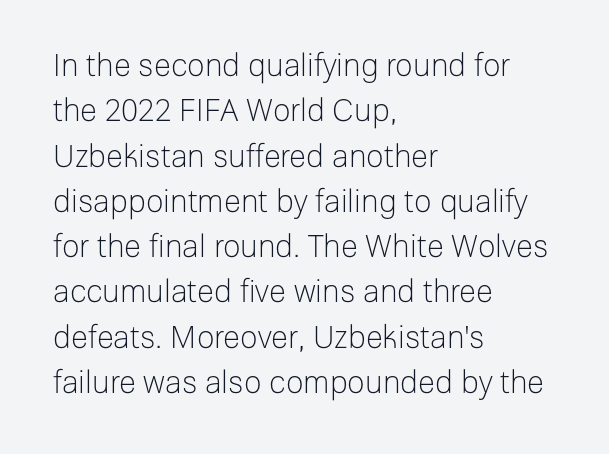
Vertical strokes here are truly vertical. Honestly, the row spacing looks completely unremarkable. What kind of face is this? One without serifs — a sans. The rendering uses natural spacing where letterforms have individual widths. A light-to-regular cut is what we see here.
